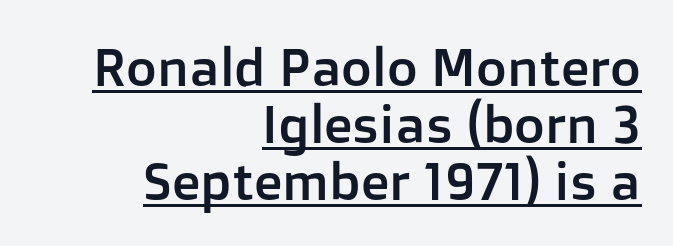
Q: Is the text italic (slanted)? A: No, it is upright.
Q: Is the typeface a serif or a sans-serif typeface? A: Sans-serif.
Q: Is the text underlined? A: Yes.
Q: How is the paragraph aligned? A: Right-aligned.
Q: Is the spacing between letters normal or unusually wide? A: Normal.
Q: Is the spacing between lines tight, normal or loose? A: Tight.
Q: Width (condensed, normal, or wide)? A: Normal.
Q: Stroke contrast? A: Low.
Q: x-height? A: Medium.
Q: Monospaced? A: No.
